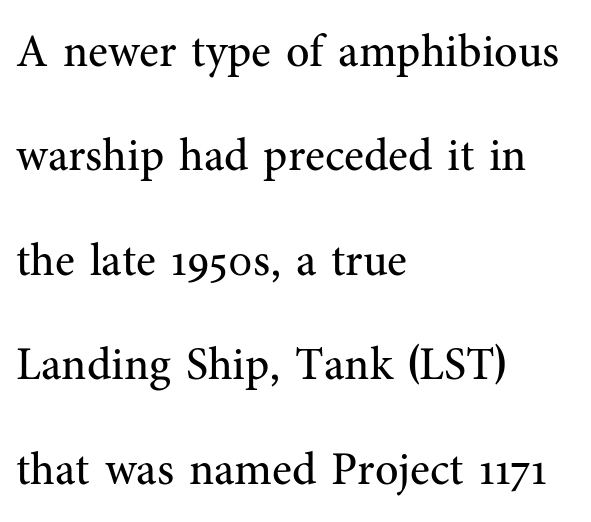
Summary of weight: not heavy and not bold. Leading is clearly above the norm, producing a sparse column. The lines in this sample share a left origin and differ only in where they stop. The letters advance in unequal steps, a hallmark of proportional type. The type family on display is of the serif kind. Each word holds together tightly as a unit, with standard inter-letter gaps.
